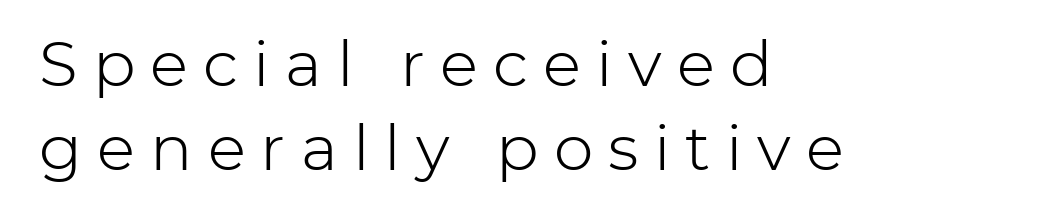
{"serif": "no", "italic": "no", "bold": "no", "weight": "light", "width": "normal", "stroke_contrast": "low", "x_height": "medium", "monospaced": "no", "underline": "no", "align": "left", "line_spacing": "normal", "line_spacing_ratio": 1.34, "letter_spacing": "wide", "letter_spacing_em": 0.24, "glyph_px": 63}
